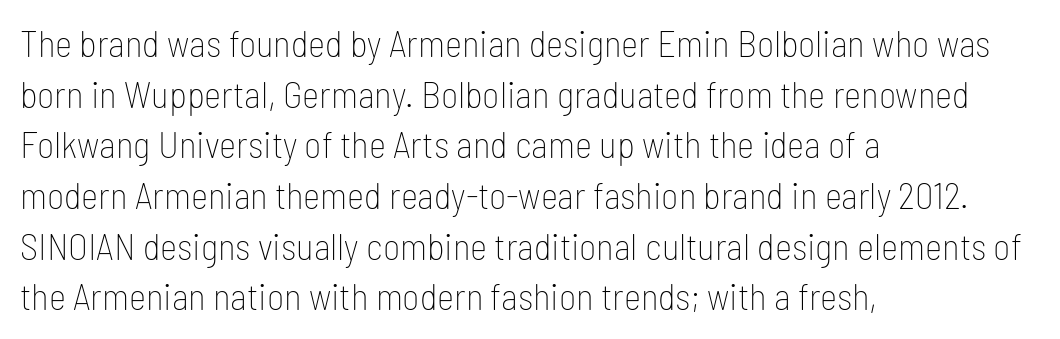
The image shows 37 px thin, condensed sans-serif type, upright; set left-aligned, normal line spacing (1.37x), normal letter spacing, not underlined; low stroke contrast and a medium x-height.
